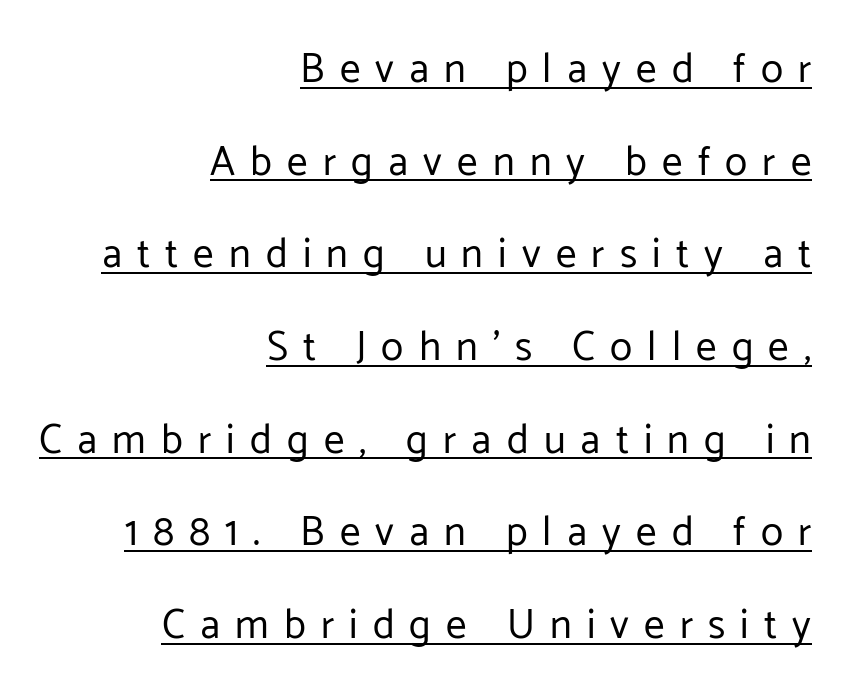
Notice the wide empty band between every row — that's loose leading. Each letter keeps its own natural width here, so spacing adapts to shape. Ascenders rise straight up at ninety degrees. No chunkiness to these letters — they're not bold. Is the letter spacing exaggerated? Yes — the characters are pushed far apart. A rule runs beneath these lines of type.
